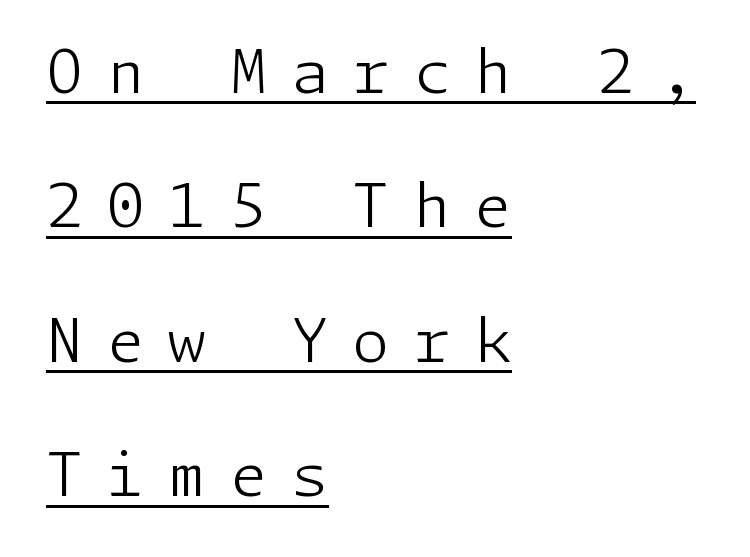
The image shows 60 px light sans-serif type, upright; set left-aligned, loose line spacing (2.24x), unusually wide letter spacing (+0.4 em), underlined; low stroke contrast and a medium x-height.
